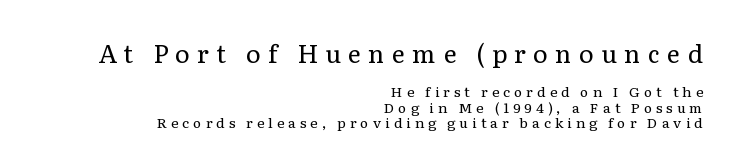
Q: Is the text bold? A: No.
Q: Is the text italic (slanted)? A: No, it is upright.
Q: Is the text underlined? A: No.
Q: How is the paragraph aligned? A: Right-aligned.
Q: Is the spacing between letters normal or unusually wide? A: Unusually wide.
Q: Is the spacing between lines tight, normal or loose? A: Tight.
Q: Which block of text is set in a larger size, the first (top) or the second (bottom)? A: The first (top) one.
